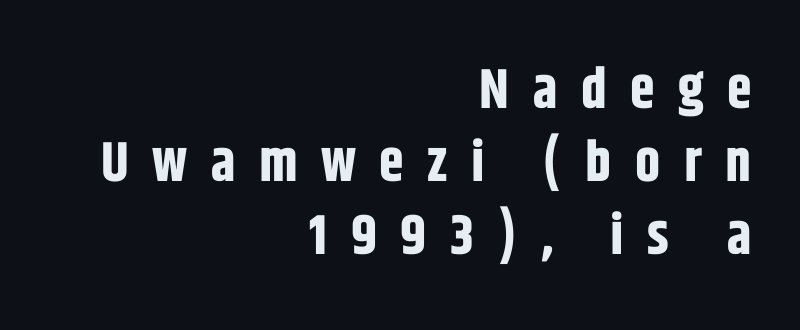
Q: Is the text bold? A: Yes.
Q: Is the text italic (slanted)? A: No, it is upright.
Q: Is the typeface a serif or a sans-serif typeface? A: Sans-serif.
Q: Is the text underlined? A: No.
Q: How is the paragraph aligned? A: Right-aligned.
Q: Is the spacing between letters normal or unusually wide? A: Unusually wide.
Q: Is the spacing between lines tight, normal or loose? A: Normal.
Q: Width (condensed, normal, or wide)? A: Condensed.
Q: Stroke contrast? A: Low.
Q: x-height? A: Large.
Q: Monospaced? A: No.
